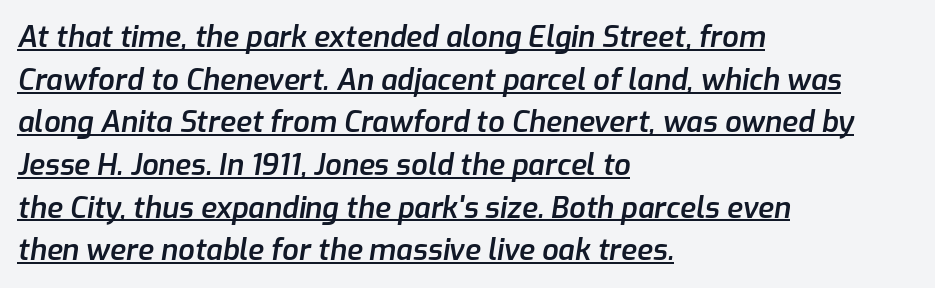
Every row of glyphs begins at an identical x-position on the left. This sample has the flowing, uneven cadence of proportional lettering. On the weight axis this lands at semibold, roughly 600. Has an underline been added? It has.
